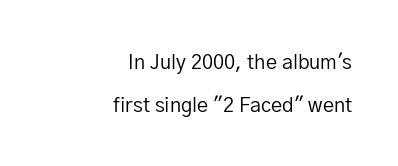
Bold? No — there's no thickening of the strokes. Designer's note — italics off, roman on. Horizontal alignment here is rightward, an uncommon choice for prose. Honestly, the rows look like they've been pulled way apart. There is no visible air inserted between adjacent glyphs. Honestly, there is no underline to notice here at all.
